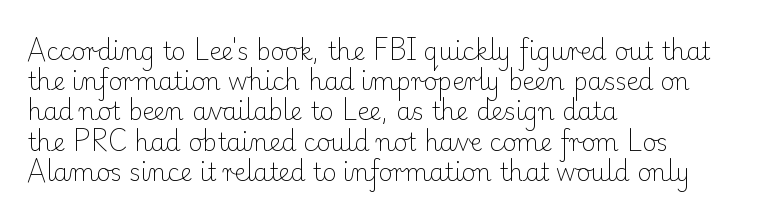
Q: Is the text bold? A: No.
Q: Is the text italic (slanted)? A: No, it is upright.
Q: Is the text underlined? A: No.
Q: How is the paragraph aligned? A: Left-aligned.
Q: Is the spacing between letters normal or unusually wide? A: Normal.
Q: Is the spacing between lines tight, normal or loose? A: Normal.
